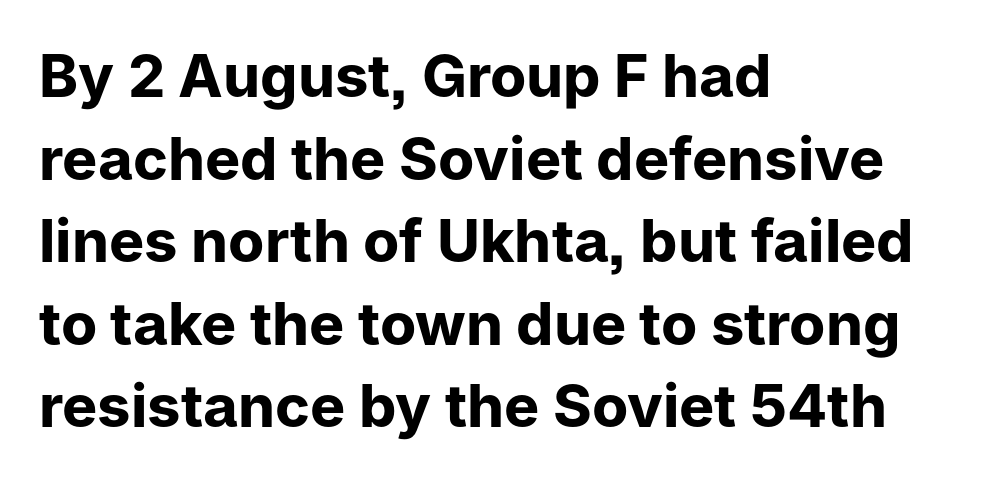
Character widths vary here, with narrow letters taking less room than wide ones. Ascenders rise straight up at ninety degrees. Honestly, the row spacing looks completely unremarkable. The strip under each line holds only bare page. Leftover space on each line is placed entirely after the last word. Is the type bold? Yes — the strokes are clearly thick and heavy.
